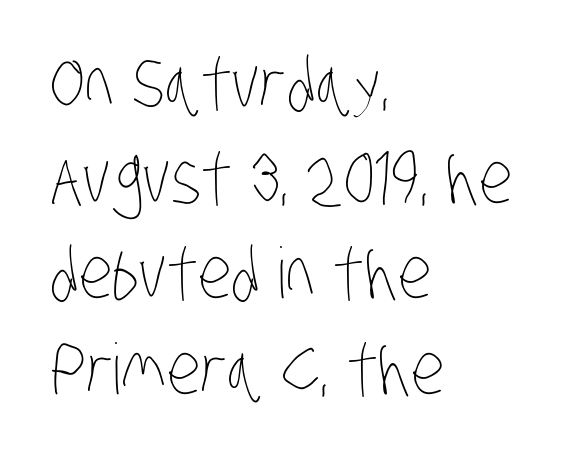
The image shows 70 px thin, condensed type; set left-aligned, normal line spacing (1.36x), normal letter spacing, not underlined; low stroke contrast and a large x-height.
